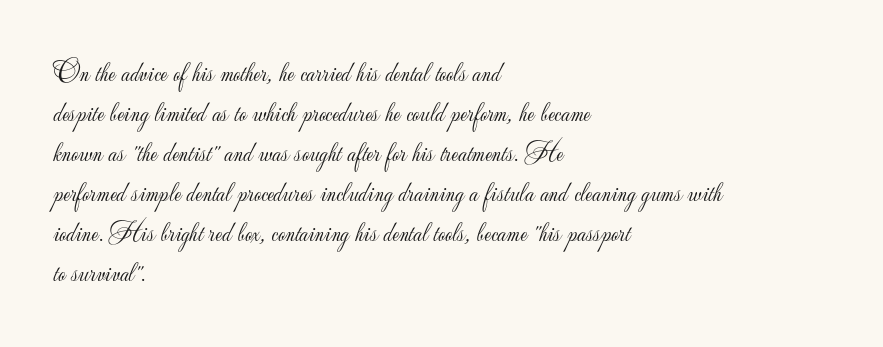
Q: Is the text bold? A: No.
Q: Is the text italic (slanted)? A: Yes.
Q: Is the typeface a serif or a sans-serif typeface? A: Sans-serif.
Q: Is the text underlined? A: No.
Q: How is the paragraph aligned? A: Left-aligned.
Q: Is the spacing between letters normal or unusually wide? A: Normal.
Q: Is the spacing between lines tight, normal or loose? A: Normal.
Q: Width (condensed, normal, or wide)? A: Normal.
Q: Stroke contrast? A: Low.
Q: x-height? A: Small.
Q: Monospaced? A: No.
